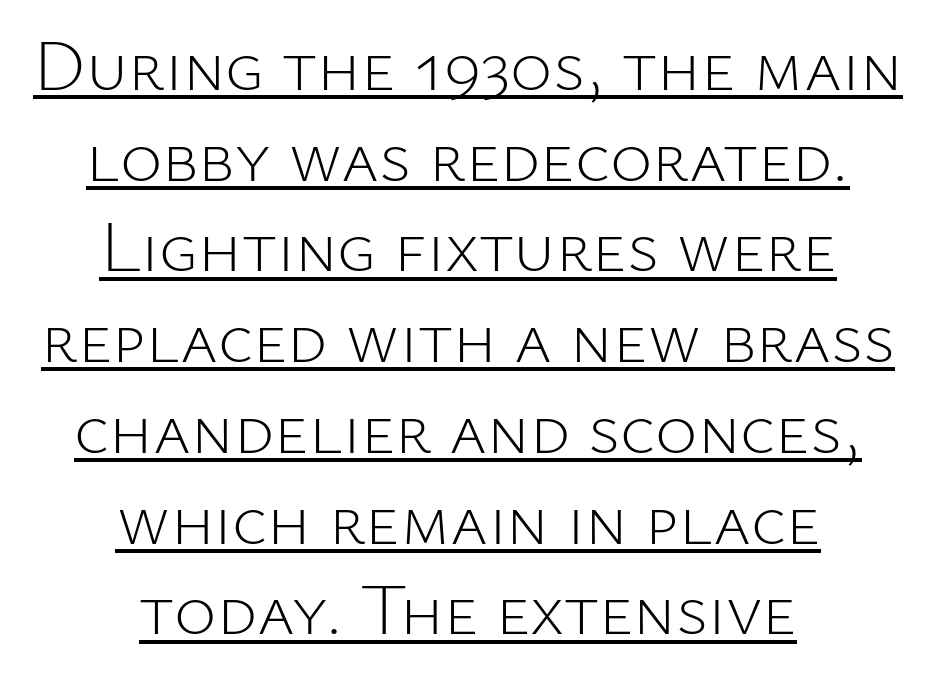
{"serif": "no", "italic": "no", "bold": "no", "weight": "light", "width": "normal", "stroke_contrast": "low", "x_height": "medium", "monospaced": "no", "underline": "yes", "align": "center", "line_spacing": "normal", "line_spacing_ratio": 1.26, "letter_spacing": "normal", "letter_spacing_em": 0.0, "glyph_px": 72}
